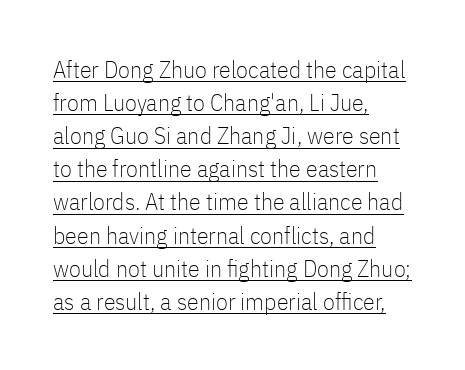
Q: Is the text bold? A: No.
Q: Is the text italic (slanted)? A: No, it is upright.
Q: Is the text underlined? A: Yes.
Q: How is the paragraph aligned? A: Left-aligned.
Q: Is the spacing between letters normal or unusually wide? A: Normal.
Q: Is the spacing between lines tight, normal or loose? A: Normal.
